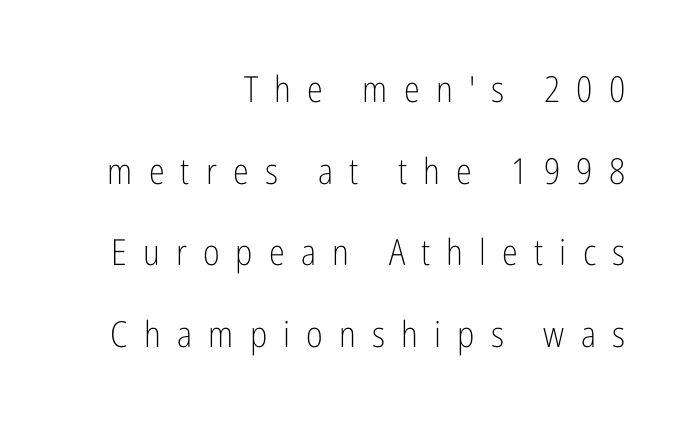
Q: Is the text bold? A: No.
Q: Is the text italic (slanted)? A: No, it is upright.
Q: Is the typeface a serif or a sans-serif typeface? A: Sans-serif.
Q: Is the text underlined? A: No.
Q: How is the paragraph aligned? A: Right-aligned.
Q: Is the spacing between letters normal or unusually wide? A: Unusually wide.
Q: Is the spacing between lines tight, normal or loose? A: Loose.
Q: Width (condensed, normal, or wide)? A: Condensed.
Q: Stroke contrast? A: Low.
Q: x-height? A: Medium.
Q: Monospaced? A: No.
